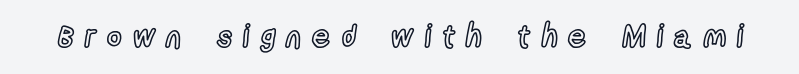
Is the letter spacing exaggerated? Yes — the characters are pushed far apart. Proportional: the letters do not fall into vertical columns. A bare baseline throughout the passage.
